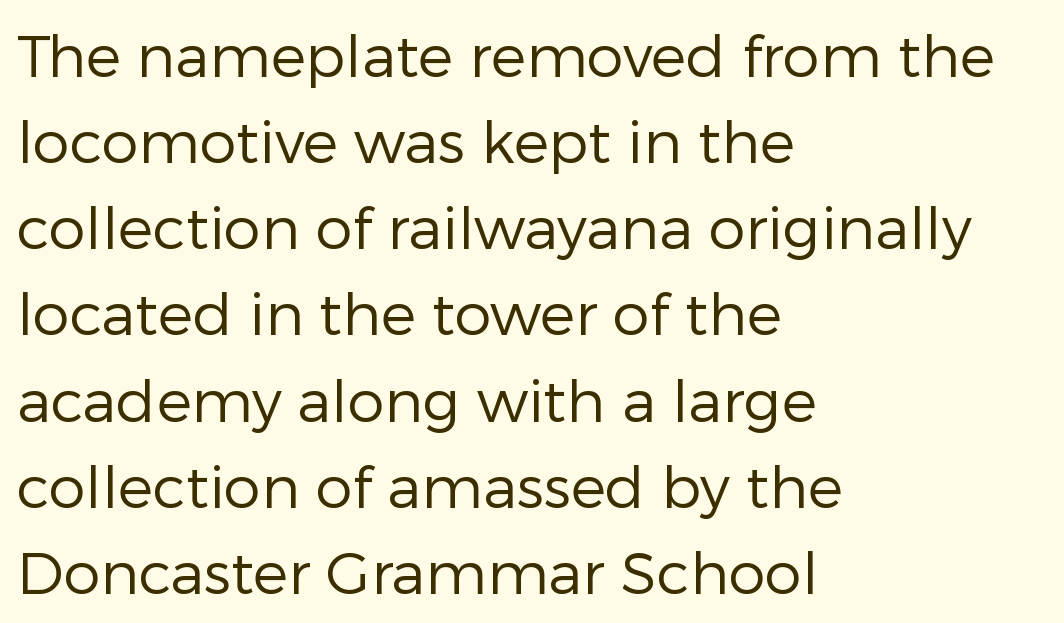
{"serif": "no", "italic": "no", "bold": "no", "weight": "regular", "width": "normal", "stroke_contrast": "low", "x_height": "medium", "monospaced": "no", "underline": "no", "align": "left", "line_spacing": "normal", "line_spacing_ratio": 1.46, "letter_spacing": "normal", "letter_spacing_em": 0.0, "glyph_px": 59}
